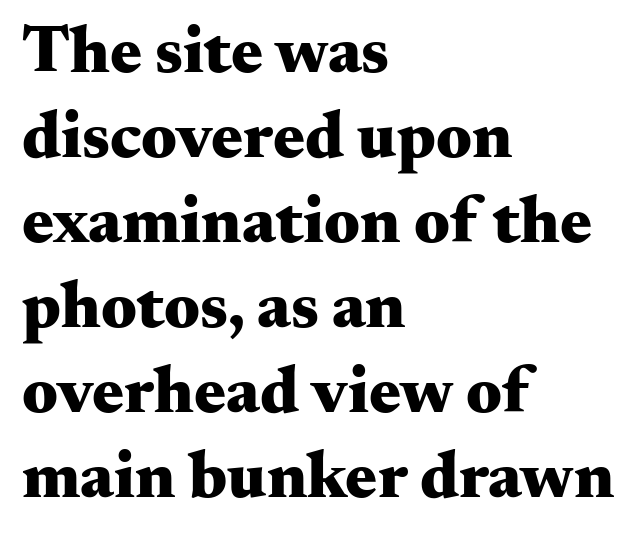
Q: Is the text bold? A: Yes.
Q: Is the text italic (slanted)? A: No, it is upright.
Q: Is the typeface a serif or a sans-serif typeface? A: Serif.
Q: Is the text underlined? A: No.
Q: How is the paragraph aligned? A: Left-aligned.
Q: Is the spacing between letters normal or unusually wide? A: Normal.
Q: Is the spacing between lines tight, normal or loose? A: Normal.
Q: Width (condensed, normal, or wide)? A: Wide.
Q: Stroke contrast? A: Medium.
Q: x-height? A: Small.
Q: Monospaced? A: No.
